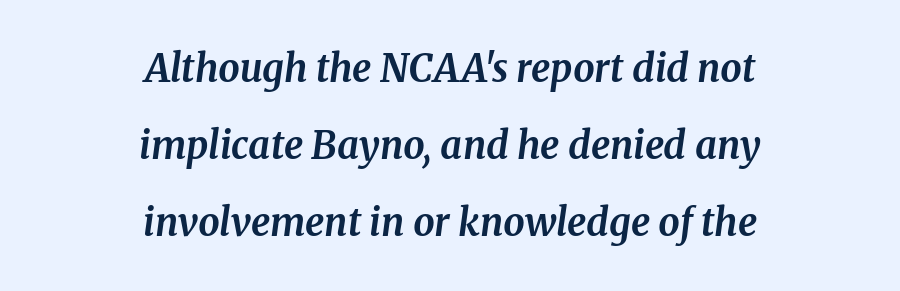
{"serif": "yes", "italic": "yes", "lean": "right", "slant_degrees": 8, "bold": "yes", "weight": "bold", "width": "normal", "stroke_contrast": "medium", "x_height": "medium", "monospaced": "no", "underline": "no", "align": "center", "line_spacing": "loose", "line_spacing_ratio": 2.02, "letter_spacing": "normal", "letter_spacing_em": 0.0, "glyph_px": 38}
